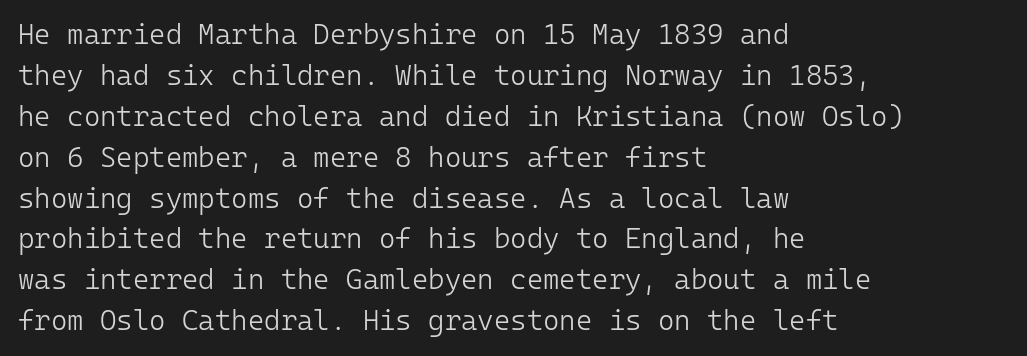
{"serif": "no", "italic": "no", "bold": "no", "weight": "light", "width": "normal", "stroke_contrast": "low", "x_height": "medium", "monospaced": "yes", "underline": "no", "align": "left", "line_spacing": "normal", "line_spacing_ratio": 1.46, "letter_spacing": "normal", "letter_spacing_em": 0.0, "glyph_px": 28}
